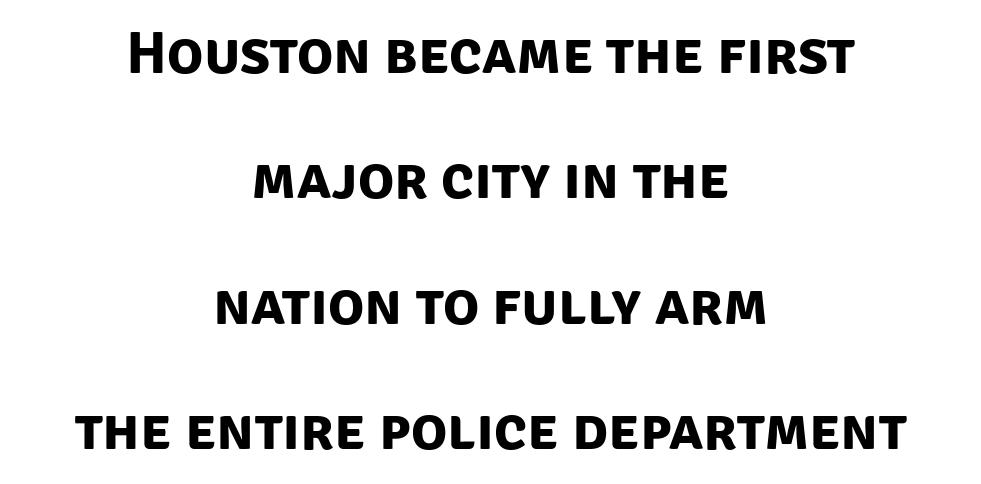
Q: Is the text bold? A: Yes.
Q: Is the typeface a serif or a sans-serif typeface? A: Sans-serif.
Q: Is the text underlined? A: No.
Q: How is the paragraph aligned? A: Centered.
Q: Is the spacing between letters normal or unusually wide? A: Normal.
Q: Is the spacing between lines tight, normal or loose? A: Loose.
Q: Width (condensed, normal, or wide)? A: Normal.
Q: Stroke contrast? A: Low.
Q: x-height? A: Large.
Q: Monospaced? A: No.
